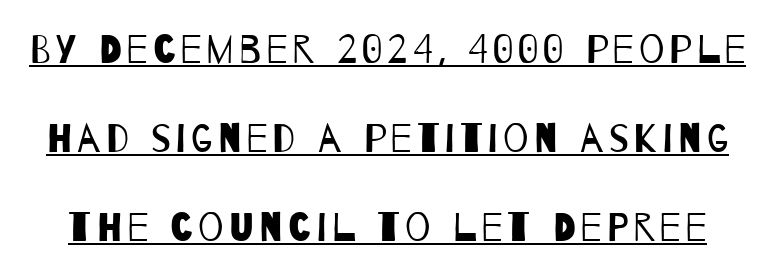
The image shows 40 px regular-weight, condensed sans-serif type; set loose line spacing (2.22x), underlined; low stroke contrast and a large x-height.
